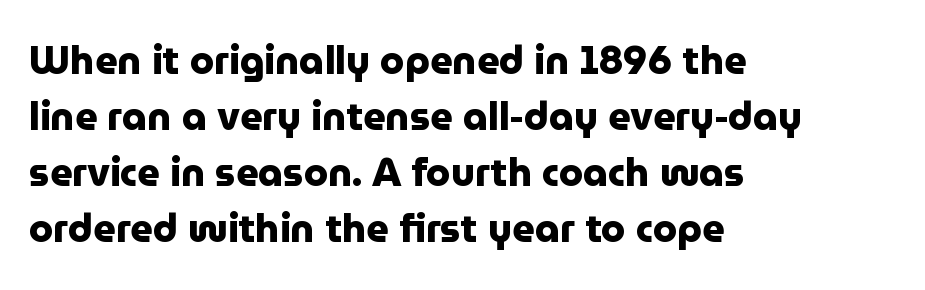
Q: Is the text bold? A: Yes.
Q: Is the text italic (slanted)? A: No, it is upright.
Q: Is the typeface a serif or a sans-serif typeface? A: Sans-serif.
Q: Is the text underlined? A: No.
Q: How is the paragraph aligned? A: Left-aligned.
Q: Is the spacing between letters normal or unusually wide? A: Normal.
Q: Is the spacing between lines tight, normal or loose? A: Normal.
Q: Width (condensed, normal, or wide)? A: Normal.
Q: Stroke contrast? A: Low.
Q: x-height? A: Medium.
Q: Monospaced? A: No.
